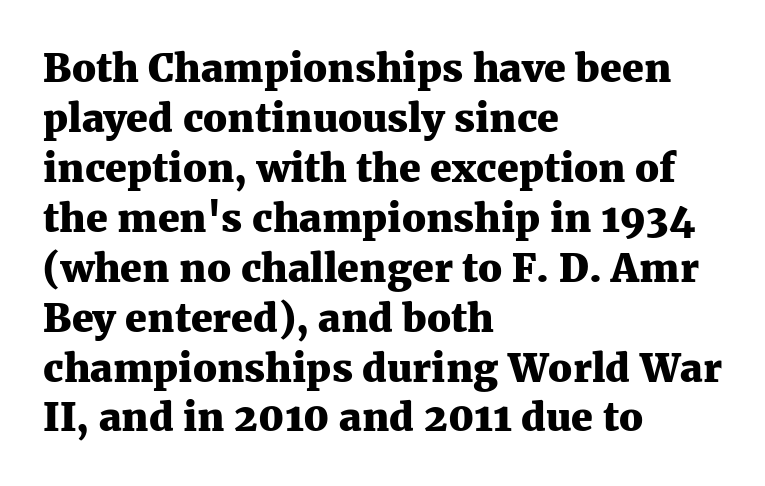
Caption: multi-line text, flush left, ragged right. Students, observe: this is what conventionally led text looks like. The characters look thick and weighty, a clear bold. You could call the tracking neutral — neither tight nor loose. Think of a printed novel: that variable character pitch is what you see here.
